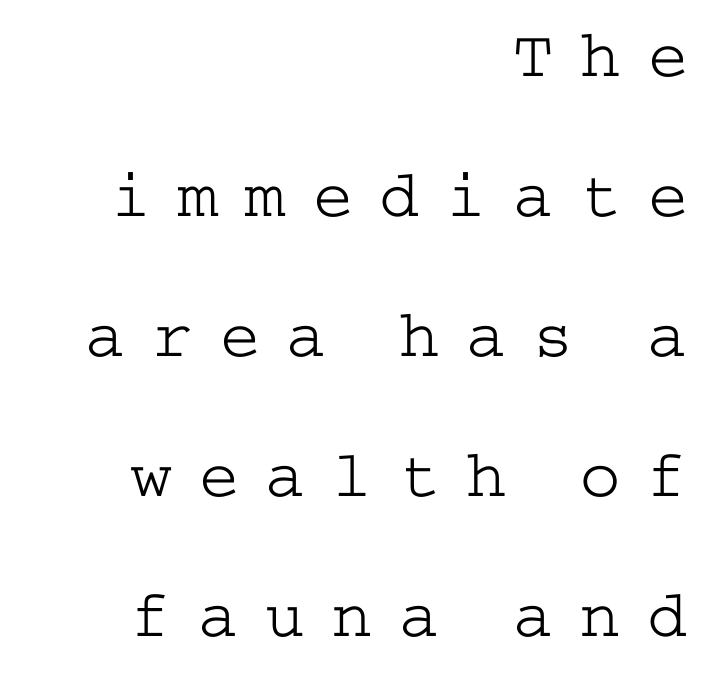
{"serif": "yes", "italic": "no", "bold": "no", "weight": "light", "width": "wide", "stroke_contrast": "low", "x_height": "medium", "underline": "no", "align": "right", "line_spacing": "loose", "line_spacing_ratio": 2.09, "letter_spacing": "wide", "letter_spacing_em": 0.4, "glyph_px": 67}
